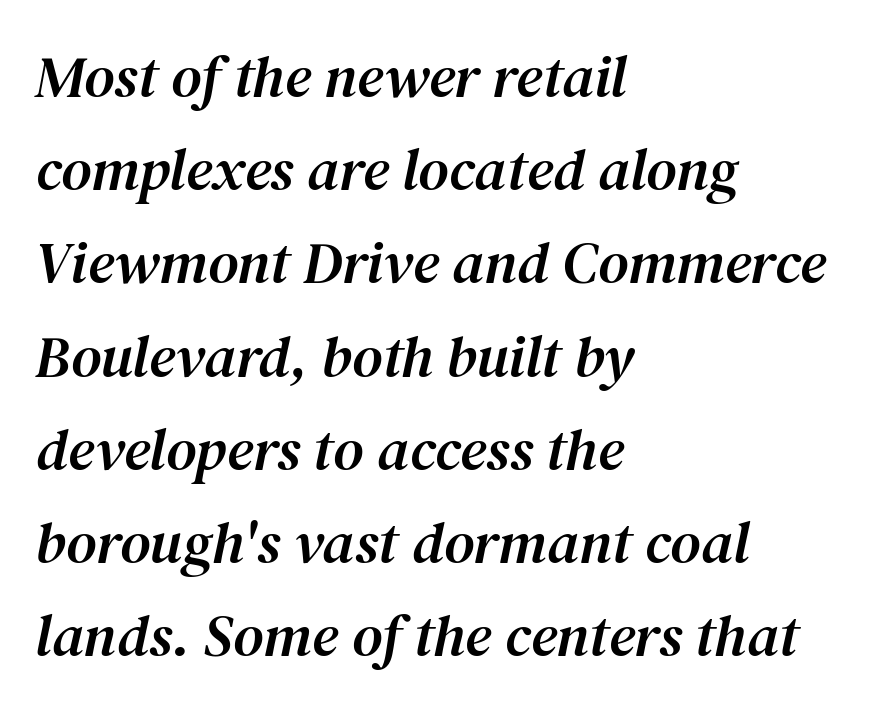
{"serif": "yes", "italic": "yes", "lean": "right", "slant_degrees": 12, "width": "normal", "stroke_contrast": "medium", "x_height": "medium", "monospaced": "no", "underline": "no", "align": "left", "line_spacing": "normal", "line_spacing_ratio": 1.58, "letter_spacing": "normal", "letter_spacing_em": 0.0, "glyph_px": 59}
